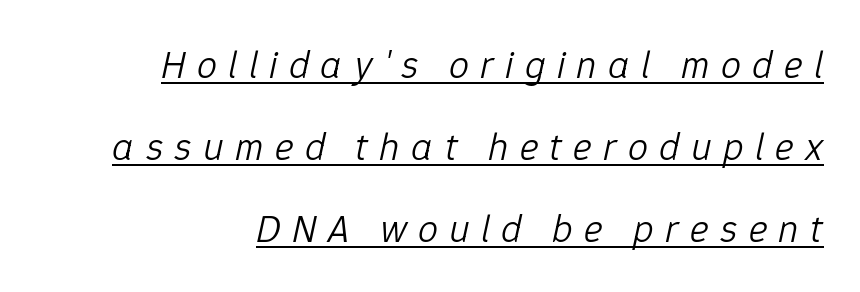
{"italic": "yes", "lean": "right", "slant_degrees": 12, "bold": "no", "weight": "light", "width": "normal", "stroke_contrast": "low", "x_height": "medium", "monospaced": "no", "underline": "yes", "align": "right", "line_spacing": "loose", "line_spacing_ratio": 2.05, "letter_spacing": "wide", "letter_spacing_em": 0.28, "glyph_px": 40}
